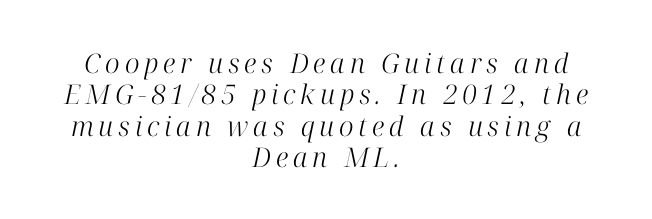
{"italic": "yes", "lean": "right", "slant_degrees": 12, "bold": "no", "underline": "no", "align": "center", "line_spacing_ratio": 1.16, "glyph_px": 27}
